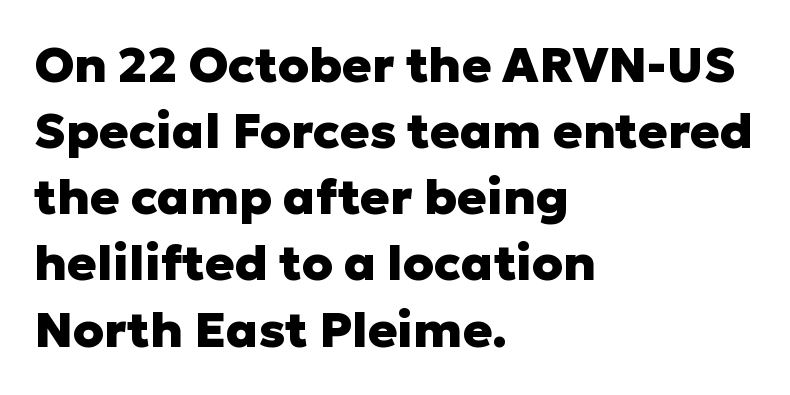
{"serif": "no", "italic": "no", "bold": "yes", "weight": "heavy", "width": "normal", "stroke_contrast": "low", "x_height": "medium", "monospaced": "no", "underline": "no", "align": "left", "line_spacing": "normal", "line_spacing_ratio": 1.35, "letter_spacing": "normal", "letter_spacing_em": 0.0, "glyph_px": 49}
